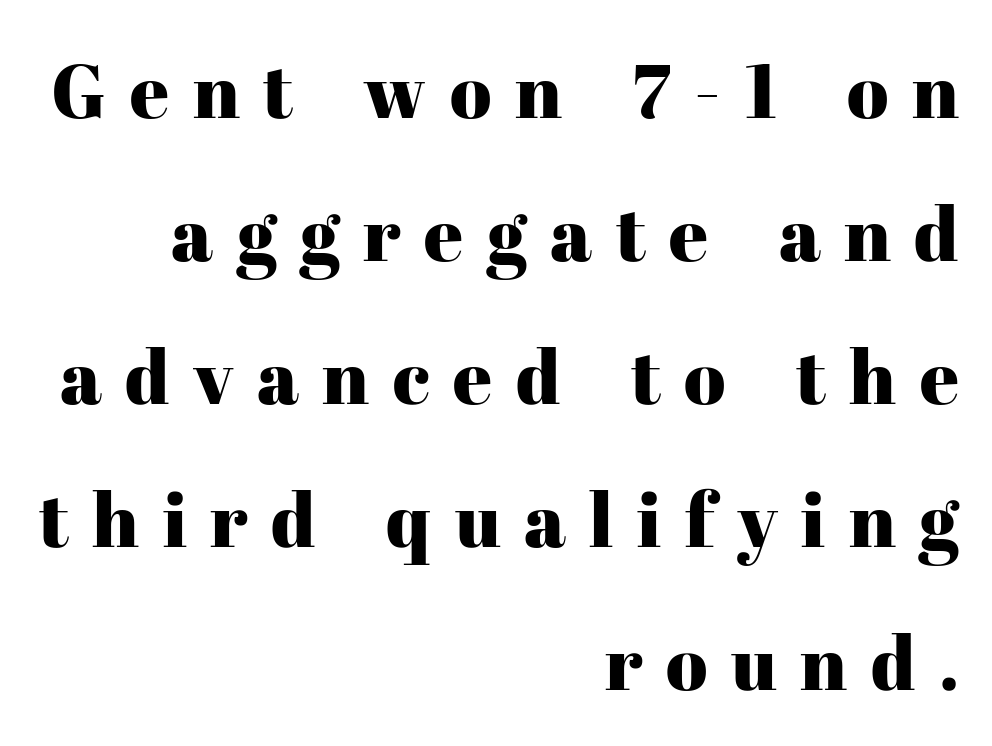
Q: Is the text italic (slanted)? A: No, it is upright.
Q: Is the typeface a serif or a sans-serif typeface? A: Serif.
Q: Is the text underlined? A: No.
Q: How is the paragraph aligned? A: Right-aligned.
Q: Is the spacing between letters normal or unusually wide? A: Unusually wide.
Q: Width (condensed, normal, or wide)? A: Normal.
Q: Stroke contrast? A: High.
Q: x-height? A: Medium.
Q: Monospaced? A: No.
